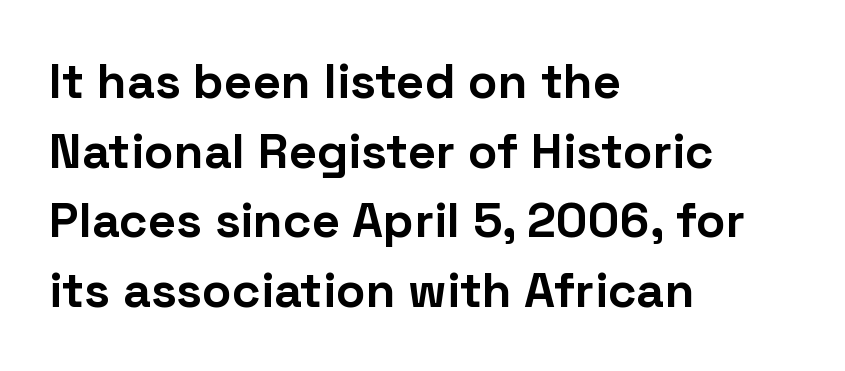
{"serif": "no", "italic": "no", "bold": "yes", "weight": "bold", "width": "normal", "stroke_contrast": "low", "x_height": "medium", "monospaced": "no", "underline": "no", "align": "left", "line_spacing": "normal", "line_spacing_ratio": 1.42, "letter_spacing": "normal", "letter_spacing_em": 0.0, "glyph_px": 49}
